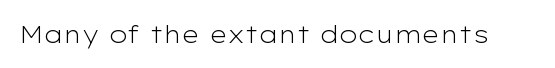
Only glyphs here, with clear space below each row. Notice how the stems are strictly vertical — no italics here. Between one letter and the next there's only the usual sliver of space. Is this a heavy cut? Hardly; it is regular or lighter.
